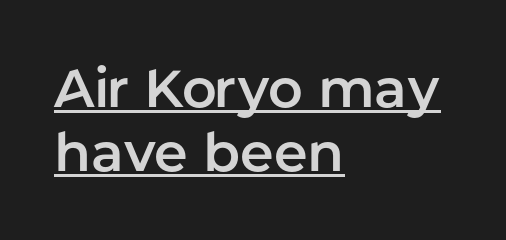
Like a heading marked for emphasis, these lines bear an underscore. Spacing verdict: proportional, widths tailored to each character. To sum up the face: it is a sans, with no serifs. Honestly, the letter spacing is just normal — you wouldn't notice it.
